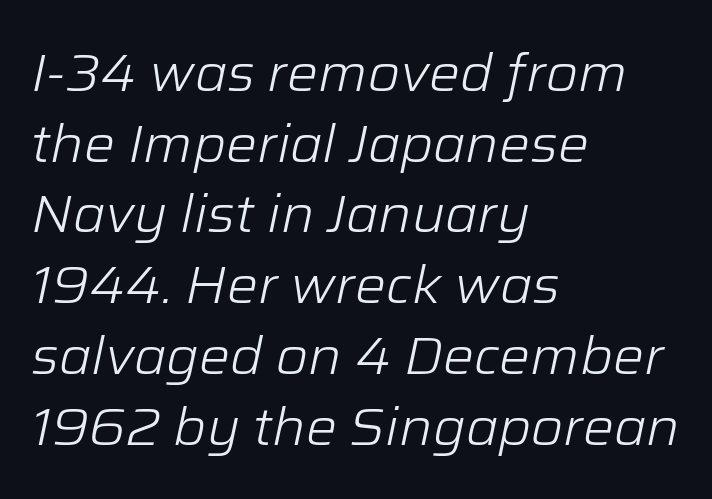
Q: Is the text bold? A: No.
Q: Is the text italic (slanted)? A: Yes, it leans right by about 12 degrees.
Q: Is the text underlined? A: No.
Q: How is the paragraph aligned? A: Left-aligned.
Q: Is the spacing between letters normal or unusually wide? A: Normal.
Q: Is the spacing between lines tight, normal or loose? A: Normal.
Q: Width (condensed, normal, or wide)? A: Normal.
Q: Stroke contrast? A: Low.
Q: x-height? A: Medium.
Q: Monospaced? A: No.
